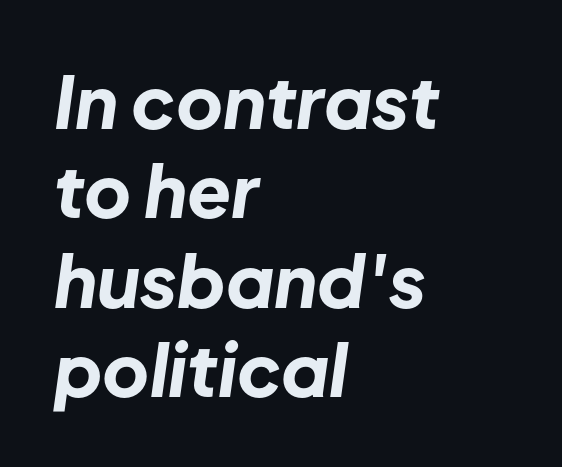
Q: Is the text bold? A: Yes.
Q: Is the text italic (slanted)? A: Yes, it leans right by about 8 degrees.
Q: Is the text underlined? A: No.
Q: How is the paragraph aligned? A: Left-aligned.
Q: Is the spacing between letters normal or unusually wide? A: Normal.
Q: Width (condensed, normal, or wide)? A: Normal.
Q: Stroke contrast? A: Low.
Q: x-height? A: Medium.
Q: Monospaced? A: No.
